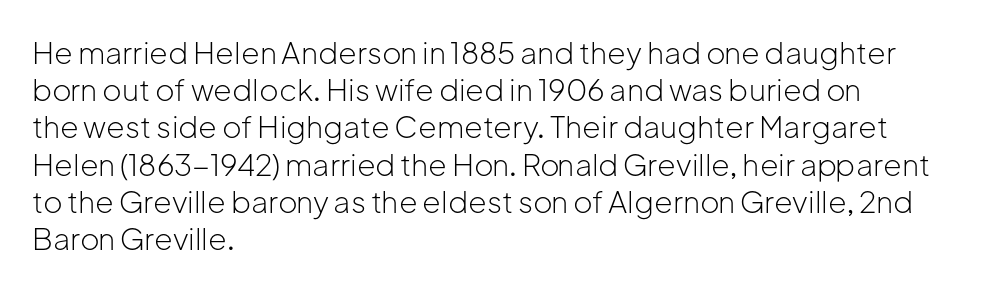
Q: Is the text bold? A: No.
Q: Is the text italic (slanted)? A: No, it is upright.
Q: Is the typeface a serif or a sans-serif typeface? A: Sans-serif.
Q: Is the text underlined? A: No.
Q: How is the paragraph aligned? A: Left-aligned.
Q: Is the spacing between letters normal or unusually wide? A: Normal.
Q: Width (condensed, normal, or wide)? A: Normal.
Q: Stroke contrast? A: Low.
Q: x-height? A: Medium.
Q: Monospaced? A: No.
